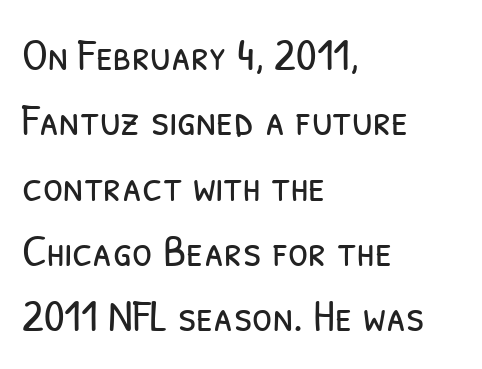
The image shows 46 px light, condensed sans-serif type; set left-aligned, normal line spacing (1.42x), normal letter spacing, not underlined; low stroke contrast and a medium x-height.
